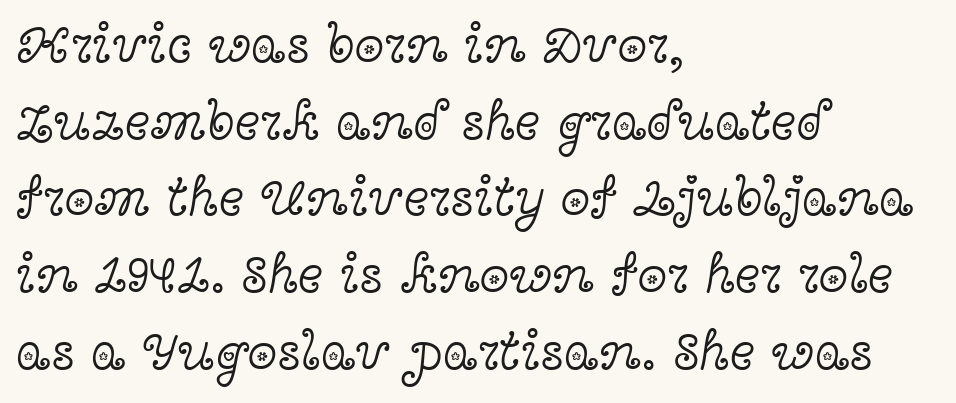
Q: Is the text bold? A: No.
Q: Is the text italic (slanted)? A: Yes.
Q: Is the typeface a serif or a sans-serif typeface? A: Serif.
Q: Is the text underlined? A: No.
Q: How is the paragraph aligned? A: Left-aligned.
Q: Is the spacing between letters normal or unusually wide? A: Normal.
Q: Is the spacing between lines tight, normal or loose? A: Normal.
Q: Width (condensed, normal, or wide)? A: Wide.
Q: x-height? A: Medium.
Q: Monospaced? A: No.
